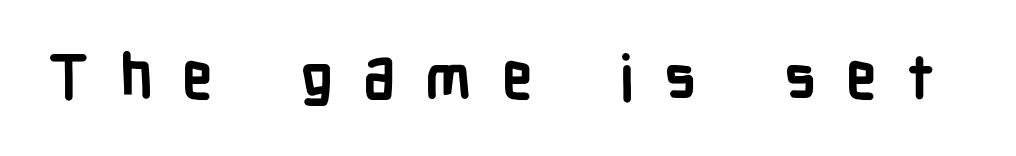
A typesetter would mark this as roman, not italic. The characters display no serif detailing; their extremities are plain. Substantial extra tracking has been applied to these lines. The words here are not underlined. Proportional: the letters do not fall into vertical columns. Typographic density is high because the face is bold.
